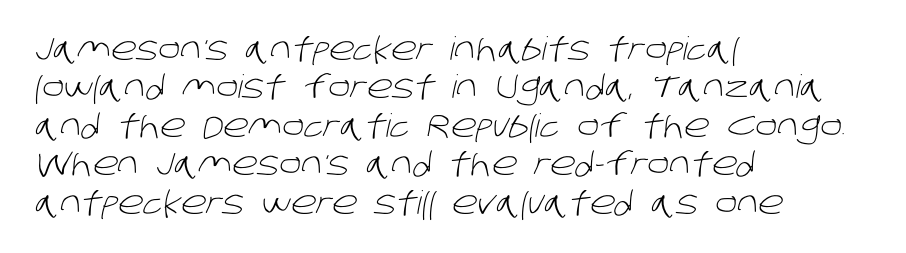
There is no visible air inserted between adjacent glyphs. Think standard paragraph weight, or any step lighter than that. Do the characters align in a grid? No, the font is proportional. Check under the words: just untouched page.
